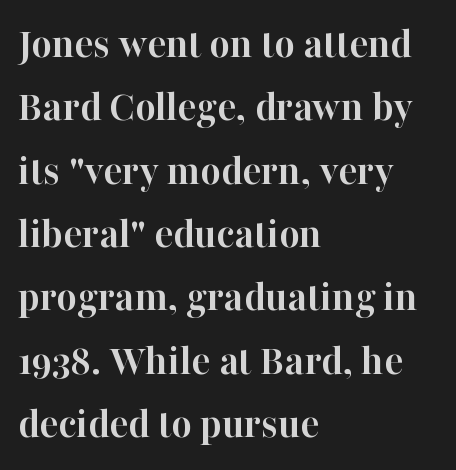
Q: Is the text bold? A: Yes.
Q: Is the text italic (slanted)? A: No, it is upright.
Q: Is the typeface a serif or a sans-serif typeface? A: Serif.
Q: Is the text underlined? A: No.
Q: How is the paragraph aligned? A: Left-aligned.
Q: Is the spacing between letters normal or unusually wide? A: Normal.
Q: Is the spacing between lines tight, normal or loose? A: Normal.
Q: Width (condensed, normal, or wide)? A: Normal.
Q: Stroke contrast? A: High.
Q: x-height? A: Medium.
Q: Monospaced? A: No.
